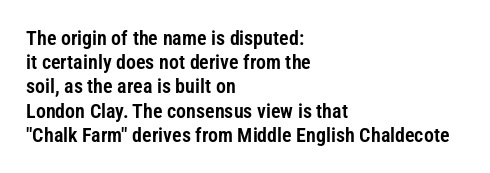
Q: Is the text italic (slanted)? A: No, it is upright.
Q: Is the text underlined? A: No.
Q: How is the paragraph aligned? A: Left-aligned.
Q: Is the spacing between letters normal or unusually wide? A: Normal.
